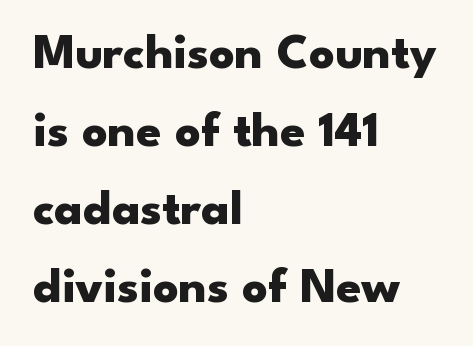
{"serif": "no", "italic": "no", "bold": "yes", "weight": "heavy", "width": "wide", "stroke_contrast": "low", "x_height": "small", "monospaced": "no", "underline": "no", "align": "left", "line_spacing": "normal", "line_spacing_ratio": 1.56, "letter_spacing": "normal", "letter_spacing_em": 0.0, "glyph_px": 50}
